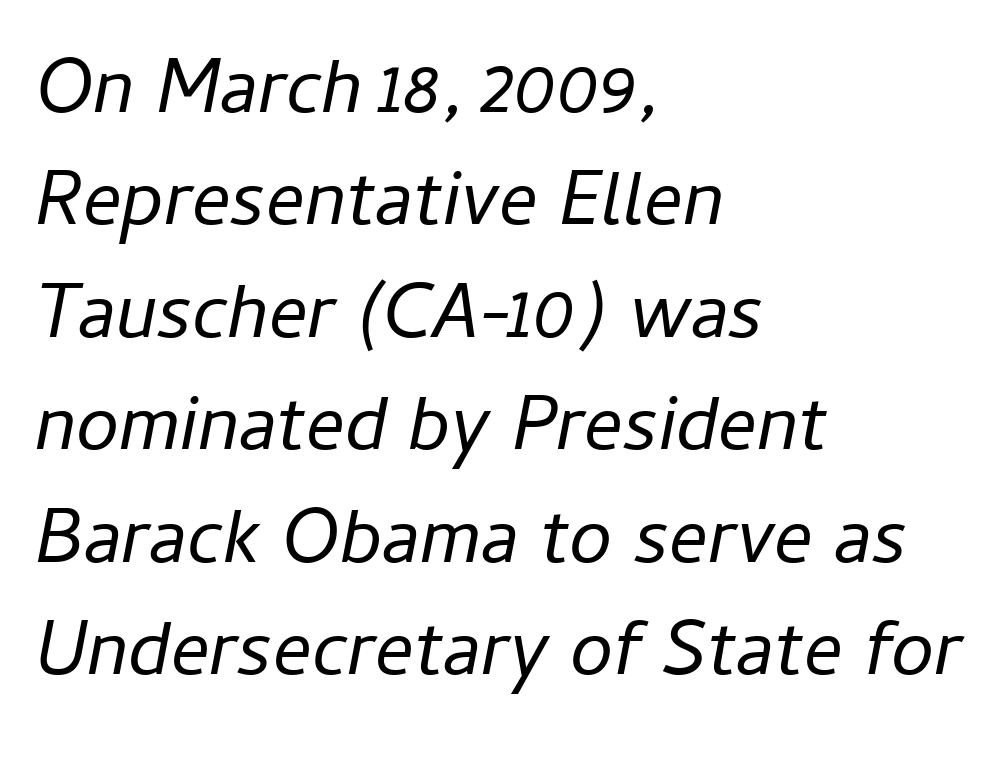
The image shows 77 px regular-weight type, italic (leaning right); set left-aligned, normal line spacing (1.46x), normal letter spacing, not underlined; low stroke contrast and a medium x-height.
